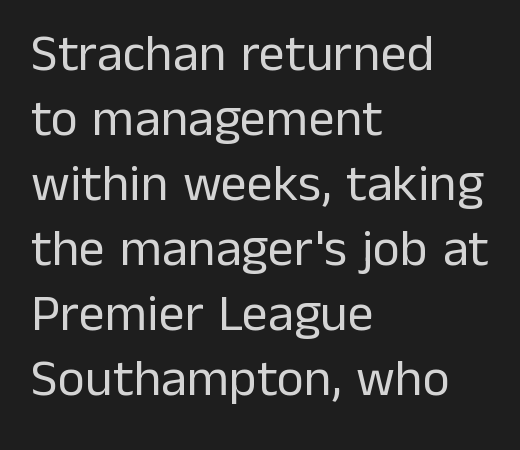
The image shows 52 px regular-weight sans-serif type, upright; set left-aligned, normal line spacing (1.25x), normal letter spacing, not underlined; low stroke contrast and a medium x-height.
